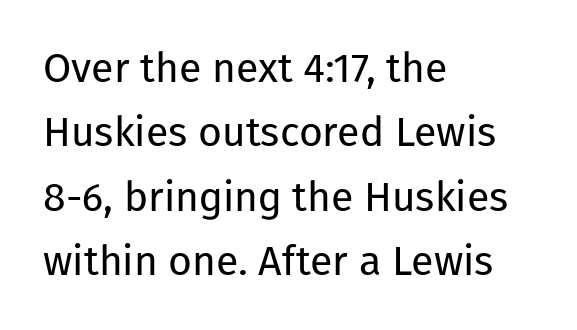
Font category for this specimen: sans-serif. The weight tops out at a normal text grade. Notice how the passage keeps a crisp vertical edge on the left only. Italic? Not at all — the glyphs are vertical. Interline gaps are of average width in this sample.
